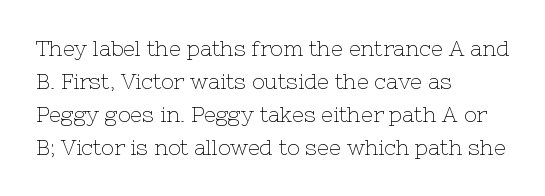
The image shows 21 px text type, upright; set left-aligned, normal line spacing (1.57x), normal letter spacing, not underlined.
